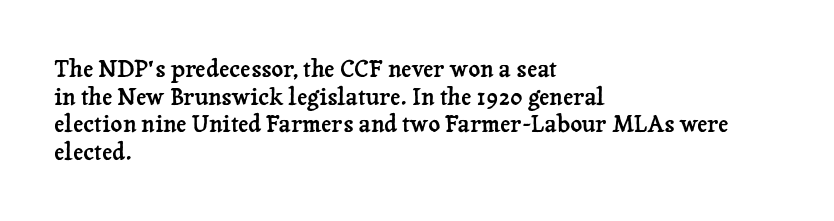
The line texture is even and compact thanks to regular tracking. These lines stack with their left ends in a neat column. The lettering stays uniformly vertical, giving the passage a roman look. Check the space under the baseline: it is left empty.
